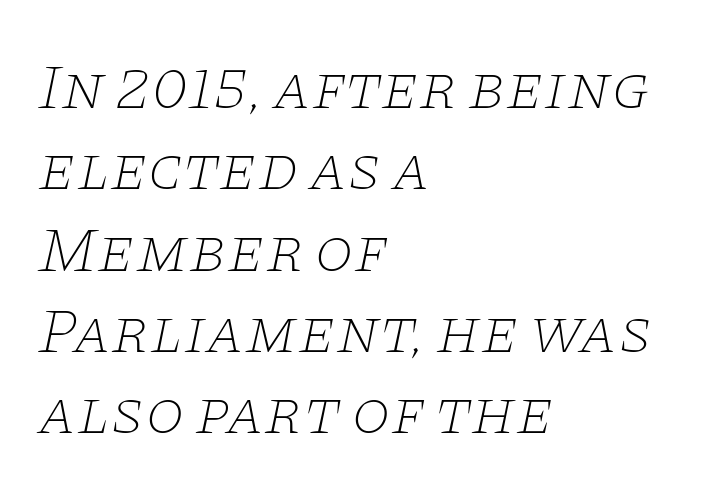
Q: Is the text bold? A: No.
Q: Is the text italic (slanted)? A: Yes, it leans right by about 11 degrees.
Q: Is the typeface a serif or a sans-serif typeface? A: Serif.
Q: Is the text underlined? A: No.
Q: How is the paragraph aligned? A: Left-aligned.
Q: Is the spacing between letters normal or unusually wide? A: Normal.
Q: Is the spacing between lines tight, normal or loose? A: Normal.
Q: Width (condensed, normal, or wide)? A: Wide.
Q: Stroke contrast? A: Low.
Q: x-height? A: Large.
Q: Monospaced? A: No.
